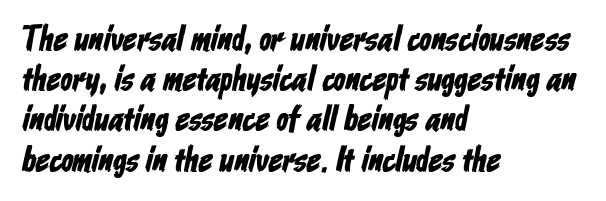
What's the leading like? Squeezed, with rows nearly overlapping. Nope, no serifs anywhere on these letters. The passage is arranged the way most books set body copy — flush left. Does extra space separate the letters? No, they use regular spacing. These lines are rendered in a variable-pitch font.
